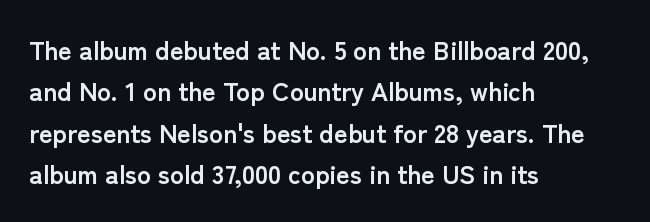
Q: Is the text bold? A: Yes.
Q: Is the text italic (slanted)? A: No, it is upright.
Q: Is the text underlined? A: No.
Q: How is the paragraph aligned? A: Left-aligned.
Q: Is the spacing between letters normal or unusually wide? A: Normal.
Q: Is the spacing between lines tight, normal or loose? A: Normal.
